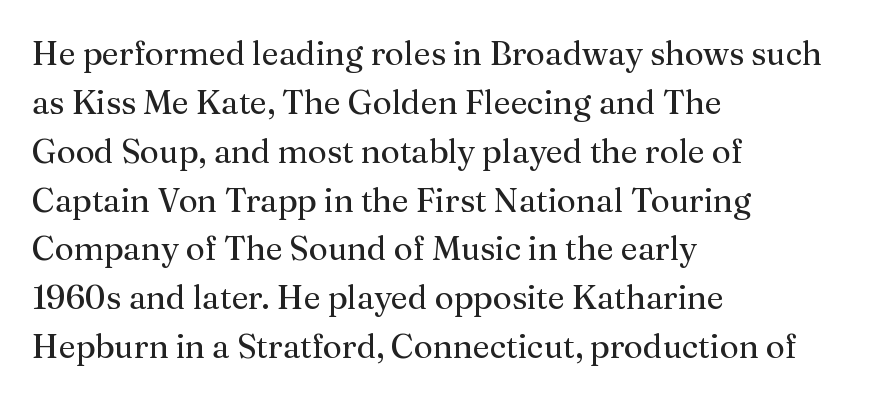
Stems here are at most as thick as an everyday book face. Old-style or modern, the face here clearly has serifs. Letter spacing: default. Words float on clear page, feet unadorned.
